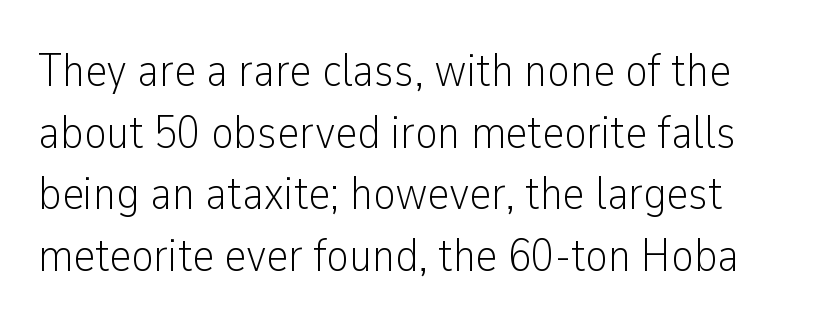
Upright lettering throughout. Each stroke keeps to a modest, everyday thickness or less. The designer went with a sans here, leaving each stem footless. Tracking here is standard; glyphs follow each other at the usual distance. Summary of vertical rhythm: regular, with standard interline spacing.
